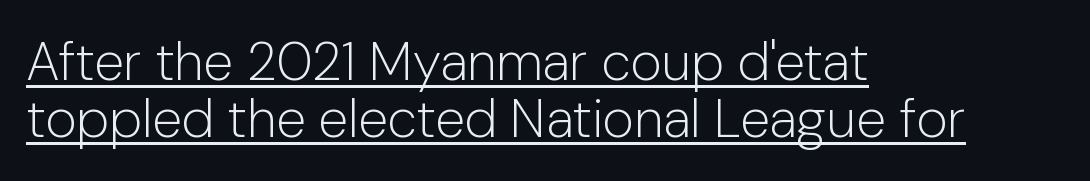
{"serif": "no", "italic": "no", "bold": "no", "weight": "light", "width": "normal", "stroke_contrast": "low", "x_height": "medium", "monospaced": "no", "underline": "yes", "align": "left", "line_spacing": "tight", "line_spacing_ratio": 1.06, "letter_spacing": "normal", "letter_spacing_em": 0.0, "glyph_px": 54}
